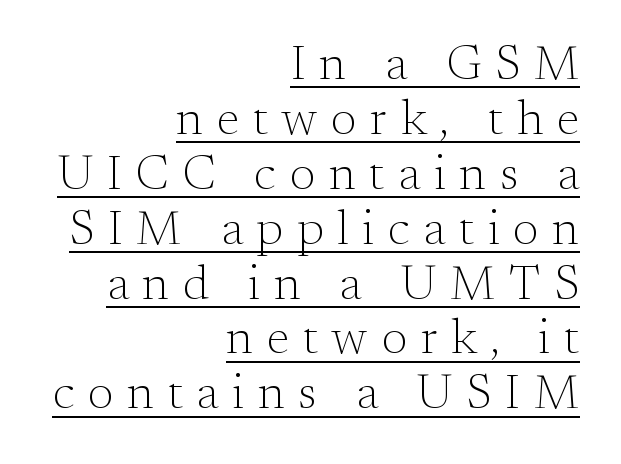
The image shows 49 px light serif type, upright; set right-aligned, tight line spacing (1.12x), unusually wide letter spacing (+0.28 em), underlined; medium stroke contrast and a small x-height.
